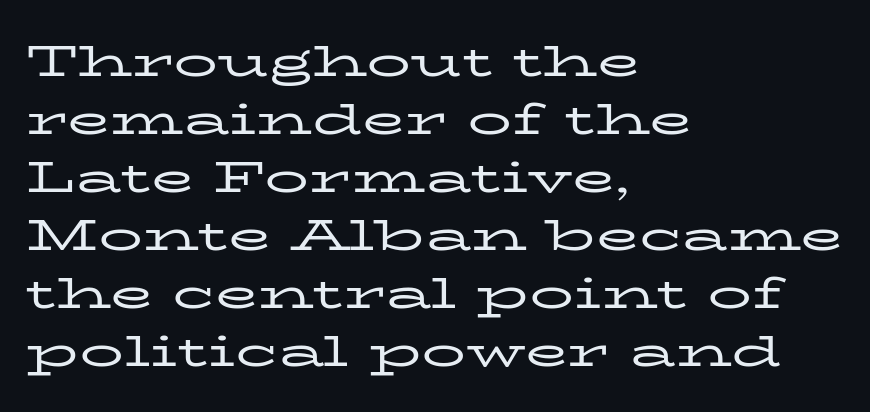
{"serif": "yes", "italic": "no", "bold": "no", "weight": "regular", "width": "wide", "stroke_contrast": "low", "x_height": "medium", "monospaced": "no", "underline": "no", "align": "left", "line_spacing": "normal", "line_spacing_ratio": 1.32, "letter_spacing": "normal", "letter_spacing_em": 0.0, "glyph_px": 44}
